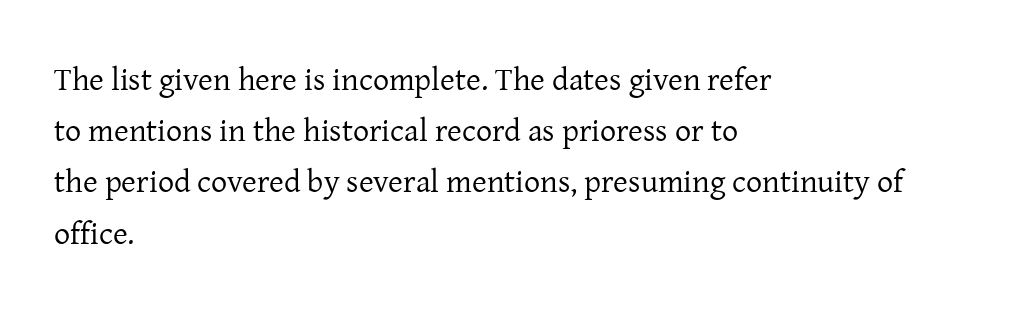
{"serif": "yes", "italic": "no", "bold": "no", "weight": "regular", "width": "normal", "stroke_contrast": "low", "x_height": "medium", "monospaced": "no", "underline": "no", "align": "left", "line_spacing": "normal", "line_spacing_ratio": 1.6, "letter_spacing": "normal", "letter_spacing_em": 0.0, "glyph_px": 32}
